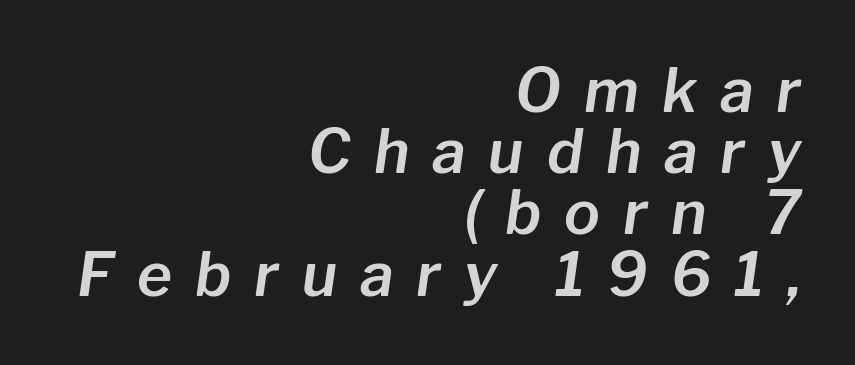
Check the space under the baseline: it is left empty. Is this a fixed-width face? No — the glyphs have proportional, varying widths. Does the lettering tilt? It does — this is italic. Very little white space separates one row of letters from the next.
